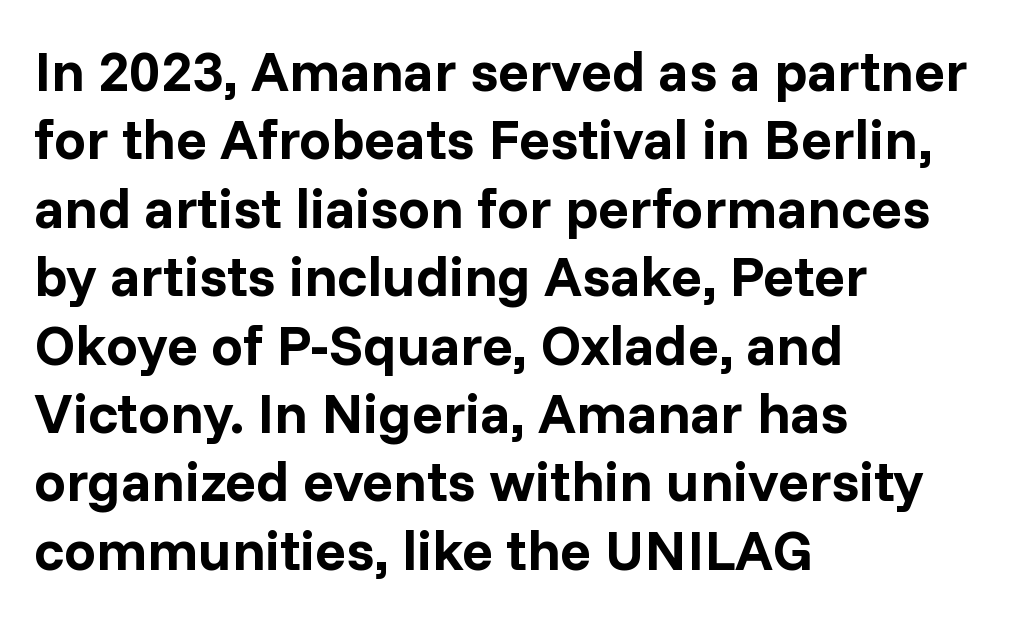
The image shows 57 px bold sans-serif type, upright; set left-aligned, line spacing 1.2x, normal letter spacing, not underlined; low stroke contrast and a medium x-height.
